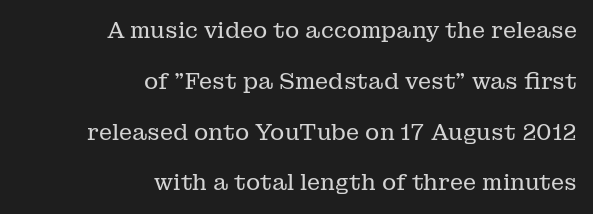
The axis of the letterforms is exactly vertical. Check the space under the baseline: it is left empty. Nobody touched the tracking dial on this one. Horizontally, the lines are justified to the trailing edge only.
